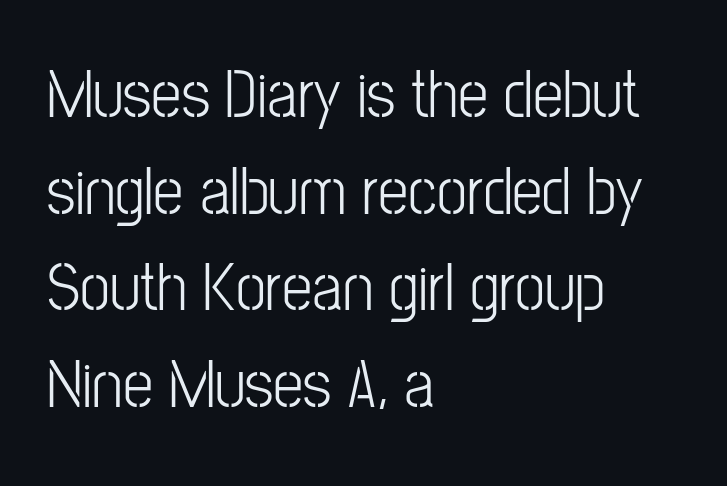
Between one letter and the next there's only the usual sliver of space. Stroke thickness stays within the range of a standard reading face or lighter. Regarding leading, the lines here are spaced in the standard way. The glyphs are unaccompanied by any horizontal stroke below them. This sample uses an upright cut, with every glyph sitting square on the baseline.
